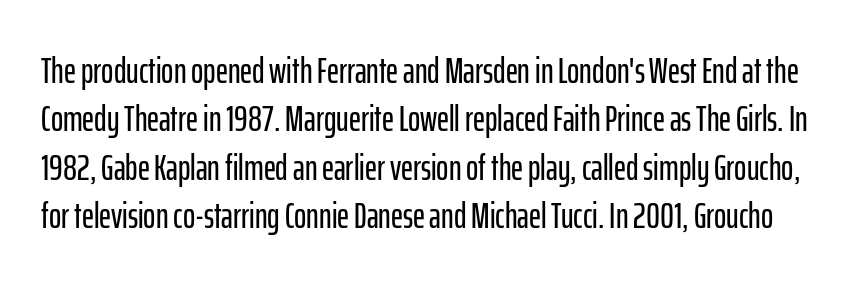
The image shows 37 px condensed sans-serif type, upright; set normal line spacing (1.31x), normal letter spacing, not underlined; low stroke contrast and a medium x-height.
